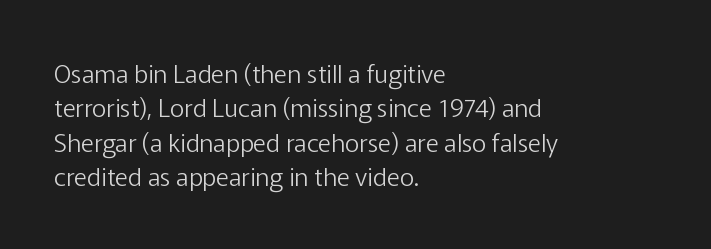
{"italic": "no", "bold": "no", "underline": "no", "align": "left", "line_spacing": "normal", "line_spacing_ratio": 1.38, "letter_spacing": "normal", "letter_spacing_em": 0.0, "glyph_px": 25}
